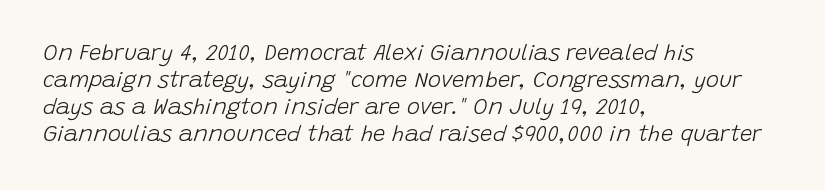
Q: Is the text bold? A: No.
Q: Is the text italic (slanted)? A: Yes, it leans right by about 15 degrees.
Q: Is the text underlined? A: No.
Q: How is the paragraph aligned? A: Left-aligned.
Q: Is the spacing between letters normal or unusually wide? A: Normal.
